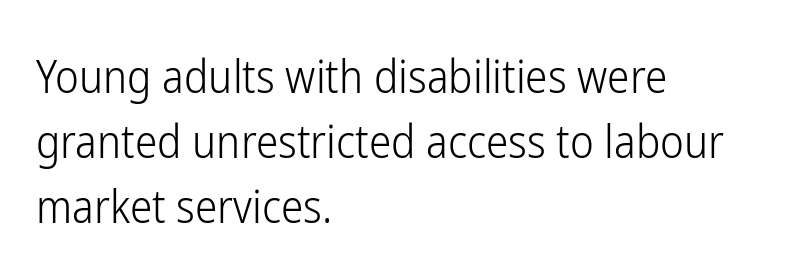
The lines in this sample share a left origin and differ only in where they stop. Quick note: not italic, upright. Is this a fixed-width face? No — the glyphs have proportional, varying widths. These lines are composed in type without serifs.
